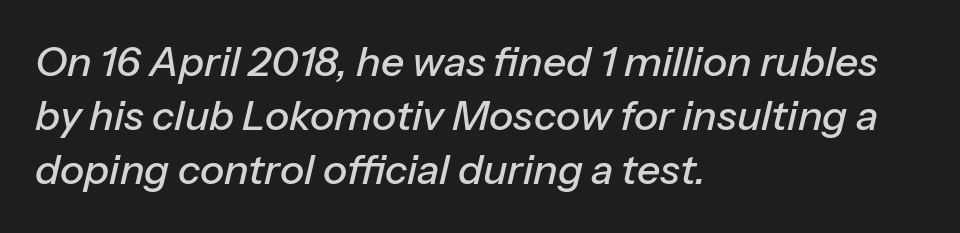
{"italic": "yes", "lean": "right", "slant_degrees": 13, "width": "normal", "stroke_contrast": "low", "x_height": "medium", "monospaced": "no", "underline": "no", "align": "left", "line_spacing": "normal", "line_spacing_ratio": 1.32, "letter_spacing": "normal", "letter_spacing_em": 0.0, "glyph_px": 41}
